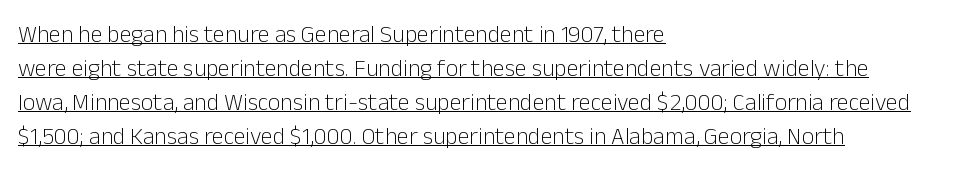
The image shows 24 px text type, upright; set left-aligned, normal line spacing (1.42x), normal letter spacing, underlined.
